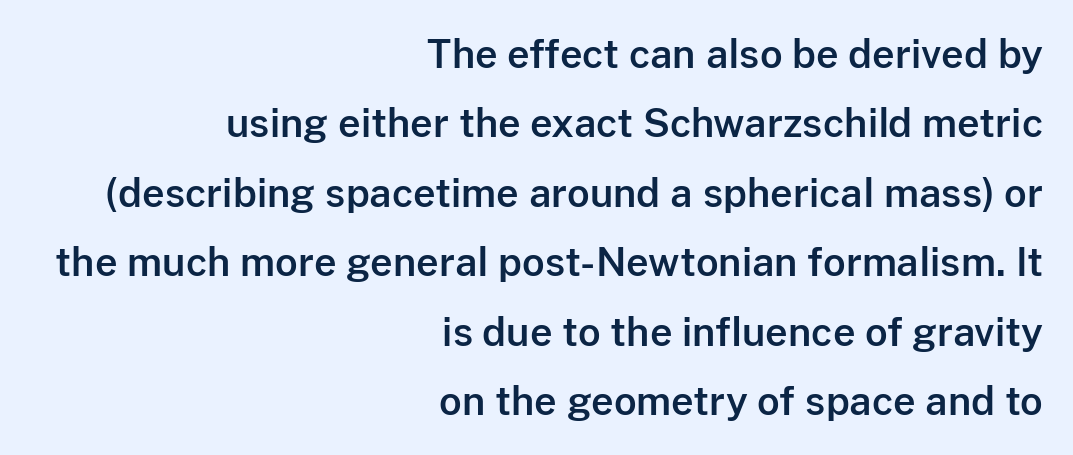
Q: Is the text italic (slanted)? A: No, it is upright.
Q: Is the typeface a serif or a sans-serif typeface? A: Sans-serif.
Q: Is the text underlined? A: No.
Q: How is the paragraph aligned? A: Right-aligned.
Q: Is the spacing between letters normal or unusually wide? A: Normal.
Q: Width (condensed, normal, or wide)? A: Normal.
Q: Stroke contrast? A: Low.
Q: x-height? A: Medium.
Q: Monospaced? A: No.
